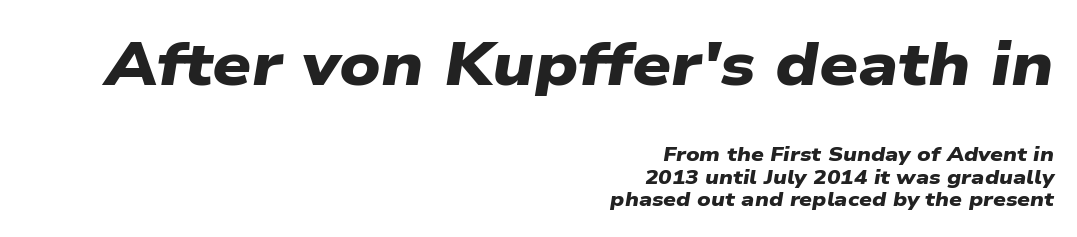
{"serif": "no", "bold": "yes", "weight": "heavy", "width": "wide", "stroke_contrast": "low", "x_height": "medium", "monospaced": "no", "underline": "no", "align": "right", "line_spacing": "tight", "line_spacing_ratio": 1.12, "letter_spacing": "normal", "letter_spacing_em": 0.0, "larger_block": "first", "size_ratio": 3.05, "glyph_px": 61}
